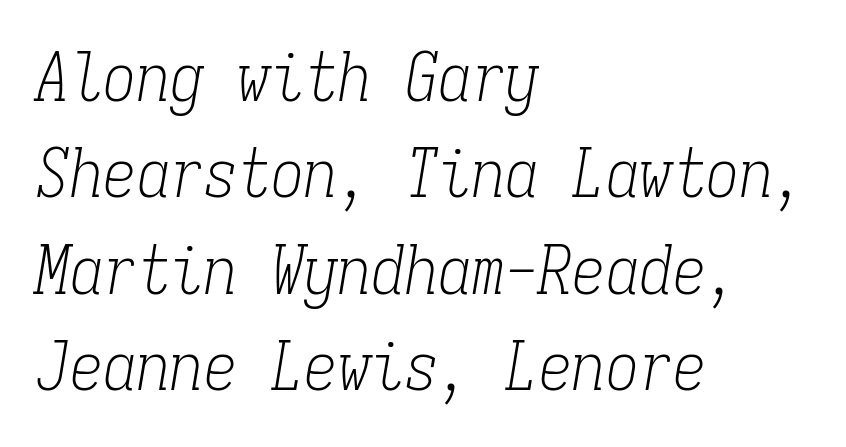
Q: Is the text bold? A: No.
Q: Is the text italic (slanted)? A: Yes, it leans right by about 9 degrees.
Q: Is the typeface a serif or a sans-serif typeface? A: Serif.
Q: Is the text underlined? A: No.
Q: How is the paragraph aligned? A: Left-aligned.
Q: Is the spacing between letters normal or unusually wide? A: Normal.
Q: Is the spacing between lines tight, normal or loose? A: Normal.
Q: Width (condensed, normal, or wide)? A: Condensed.
Q: Stroke contrast? A: Low.
Q: x-height? A: Medium.
Q: Monospaced? A: Yes.
